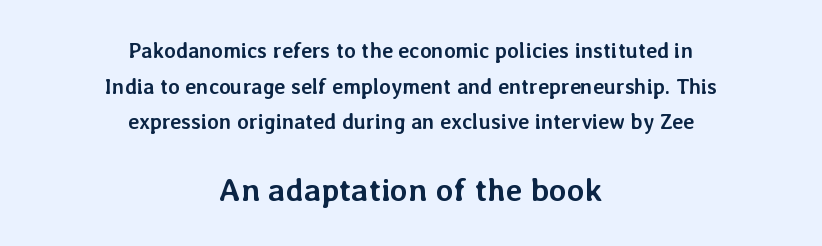
Q: Is the text bold? A: Yes.
Q: Is the text italic (slanted)? A: No, it is upright.
Q: Is the text underlined? A: No.
Q: How is the paragraph aligned? A: Centered.
Q: Is the spacing between letters normal or unusually wide? A: Normal.
Q: Is the spacing between lines tight, normal or loose? A: Normal.
Q: Which block of text is set in a larger size, the first (top) or the second (bottom)? A: The second (bottom) one.
Q: Width (condensed, normal, or wide)? A: Normal.
Q: Stroke contrast? A: Low.
Q: x-height? A: Medium.
Q: Monospaced? A: No.
